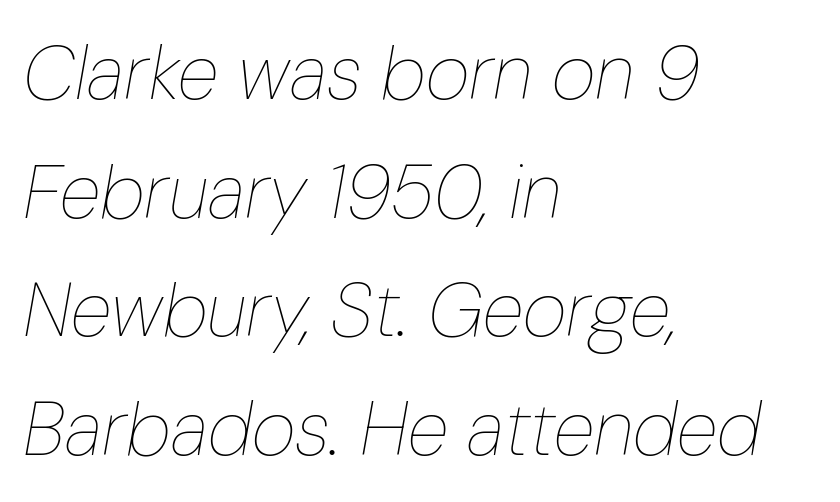
Q: Is the text bold? A: No.
Q: Is the text italic (slanted)? A: Yes, it leans right by about 10 degrees.
Q: Is the text underlined? A: No.
Q: How is the paragraph aligned? A: Left-aligned.
Q: Is the spacing between letters normal or unusually wide? A: Normal.
Q: Is the spacing between lines tight, normal or loose? A: Normal.
Q: Width (condensed, normal, or wide)? A: Condensed.
Q: Stroke contrast? A: Low.
Q: x-height? A: Medium.
Q: Monospaced? A: No.
